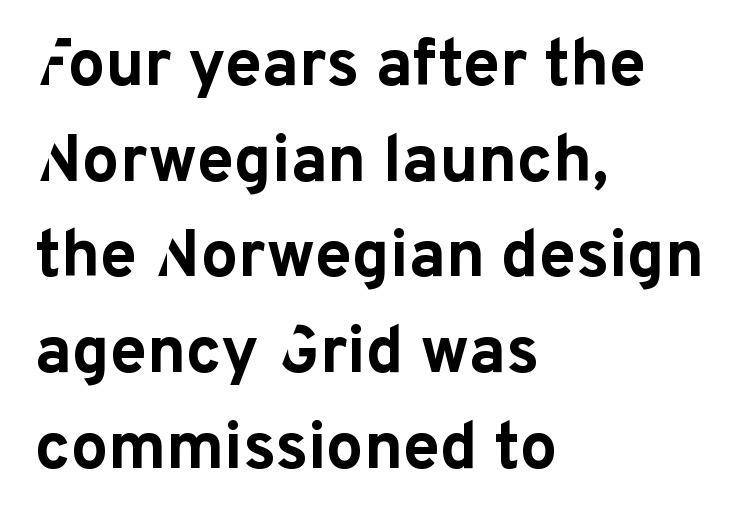
Q: Is the text bold? A: Yes.
Q: Is the text italic (slanted)? A: No, it is upright.
Q: Is the typeface a serif or a sans-serif typeface? A: Sans-serif.
Q: Is the text underlined? A: No.
Q: How is the paragraph aligned? A: Left-aligned.
Q: Is the spacing between letters normal or unusually wide? A: Normal.
Q: Is the spacing between lines tight, normal or loose? A: Normal.
Q: Width (condensed, normal, or wide)? A: Normal.
Q: Stroke contrast? A: Low.
Q: x-height? A: Medium.
Q: Monospaced? A: No.
